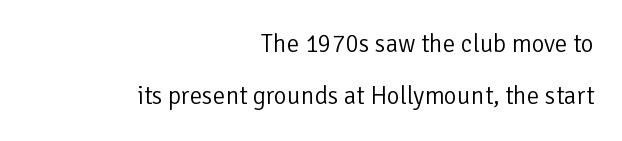
The rendering uses a large line-height, opening up the rows. Words appear dense and cohesive because spacing is normal. This rendering features lettering with no underline. The typeface has the unassuming heft of standard copy or less. A typesetter would mark this as roman, not italic.
